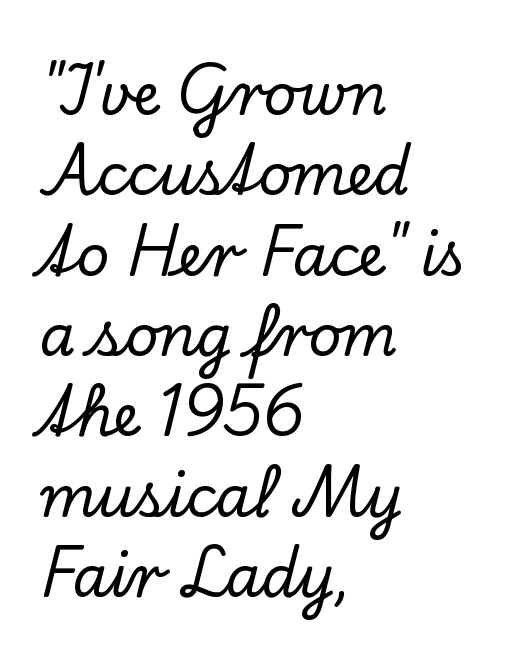
The image shows 57 px serif type; set left-aligned, normal line spacing (1.41x), normal letter spacing, not underlined; low stroke contrast and a small x-height.
